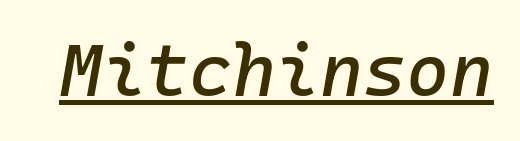
Q: Is the text italic (slanted)? A: Yes, it leans right by about 10 degrees.
Q: Is the text underlined? A: Yes.
Q: Is the spacing between letters normal or unusually wide? A: Normal.
Q: Width (condensed, normal, or wide)? A: Normal.
Q: Stroke contrast? A: Low.
Q: x-height? A: Medium.
